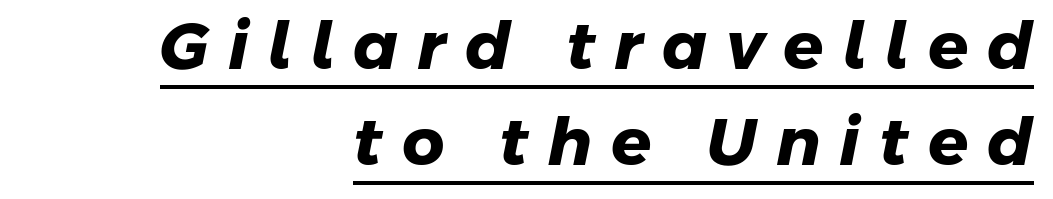
Q: Is the text bold? A: Yes.
Q: Is the typeface a serif or a sans-serif typeface? A: Sans-serif.
Q: Is the text underlined? A: Yes.
Q: How is the paragraph aligned? A: Right-aligned.
Q: Is the spacing between letters normal or unusually wide? A: Unusually wide.
Q: Is the spacing between lines tight, normal or loose? A: Normal.
Q: Width (condensed, normal, or wide)? A: Normal.
Q: Stroke contrast? A: Low.
Q: x-height? A: Medium.
Q: Monospaced? A: No.
